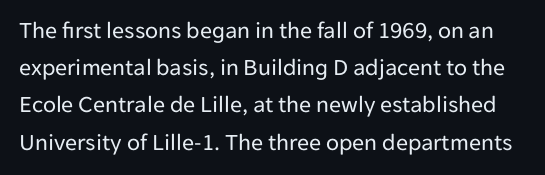
This sample uses an upright cut, with every glyph sitting square on the baseline. Look at the tracking — it's just the regular setting, nothing added. The gap between lines stays unmarked. Leading matches the norm, producing a regular column.
